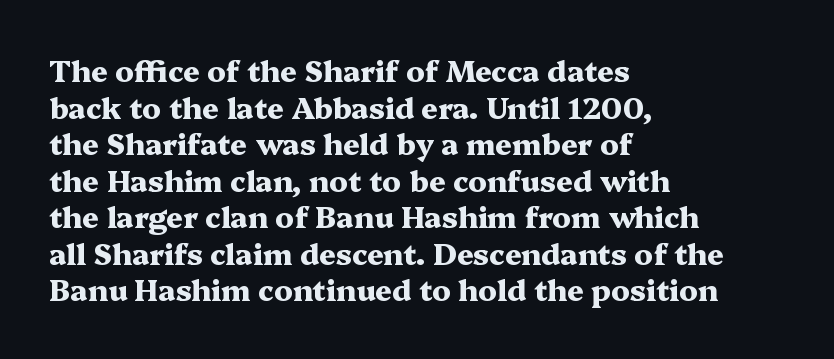
{"serif": "yes", "italic": "no", "bold": "yes", "weight": "heavy", "width": "wide", "stroke_contrast": "medium", "x_height": "medium", "monospaced": "no", "underline": "no", "align": "left", "line_spacing": "normal", "line_spacing_ratio": 1.26, "letter_spacing": "normal", "letter_spacing_em": 0.0, "glyph_px": 29}
